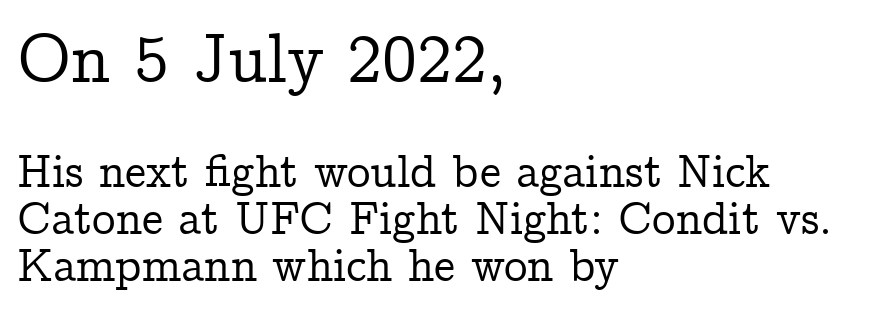
{"serif": "yes", "italic": "no", "width": "normal", "stroke_contrast": "low", "x_height": "medium", "monospaced": "no", "underline": "no", "align": "left", "line_spacing": "tight", "line_spacing_ratio": 1.0, "letter_spacing": "normal", "letter_spacing_em": 0.0, "larger_block": "first", "size_ratio": 1.49, "glyph_px": 70}
